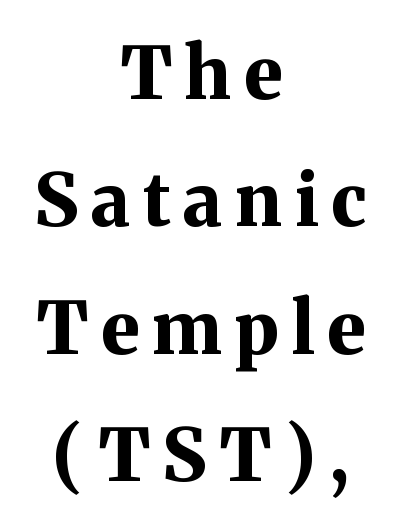
The image shows 72 px bold serif type, upright; set centered, line spacing 1.77x, not underlined; medium stroke contrast and a medium x-height.
